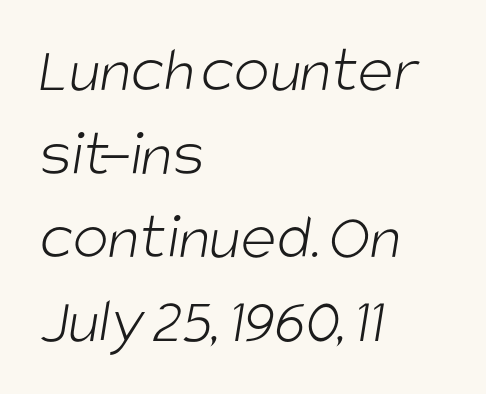
Q: Is the text bold? A: No.
Q: Is the typeface a serif or a sans-serif typeface? A: Sans-serif.
Q: Is the text underlined? A: No.
Q: How is the paragraph aligned? A: Left-aligned.
Q: Is the spacing between letters normal or unusually wide? A: Normal.
Q: Is the spacing between lines tight, normal or loose? A: Normal.
Q: Width (condensed, normal, or wide)? A: Condensed.
Q: Stroke contrast? A: Low.
Q: x-height? A: Large.
Q: Monospaced? A: No.
